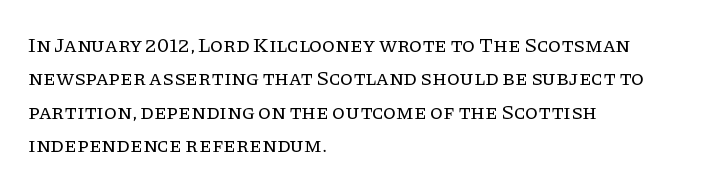
How would I describe the line gaps? Plain and ordinary. Weight: in the light-to-regular range. The type is set solid horizontally, with unmodified tracking. The lines are quadded left.
